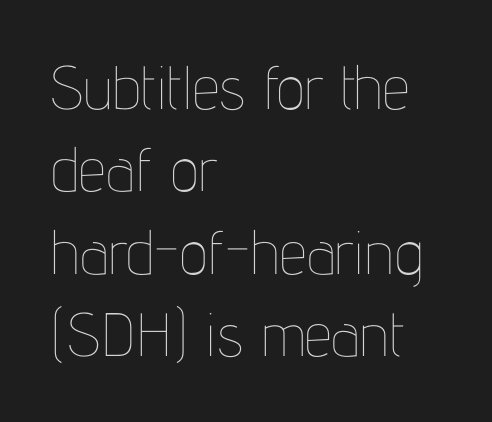
The image shows 61 px thin, condensed type, upright; set left-aligned, normal line spacing (1.35x), normal letter spacing, not underlined; low stroke contrast and a medium x-height.
